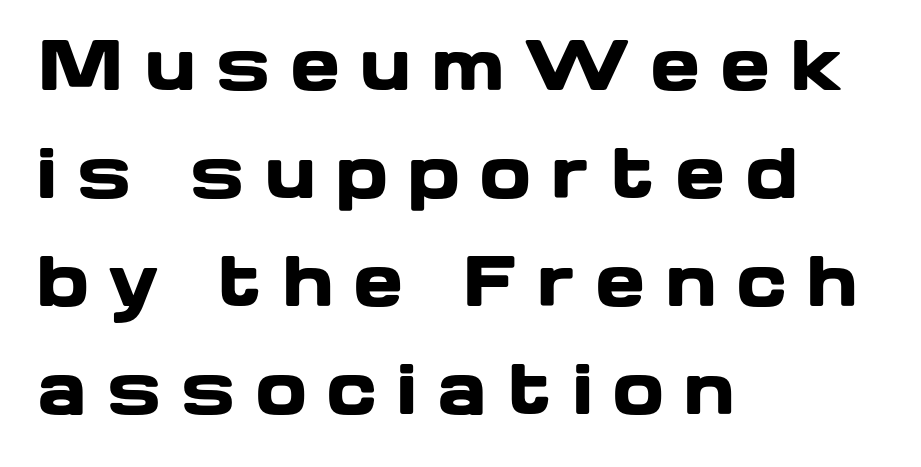
The image shows 67 px heavy, wide sans-serif type, upright; set left-aligned, normal line spacing (1.61x), unusually wide letter spacing (+0.28 em), not underlined; low stroke contrast and a medium x-height.
